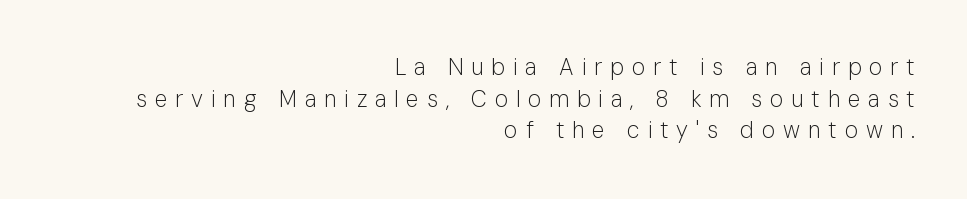
Reading down the block, your eye finds every line finishing at a fixed right position. Short note: letters widely spaced. Heft: none added — not bold. Evenly set lines give the paragraph a standard silhouette. Nobody drew a line under any word here.
